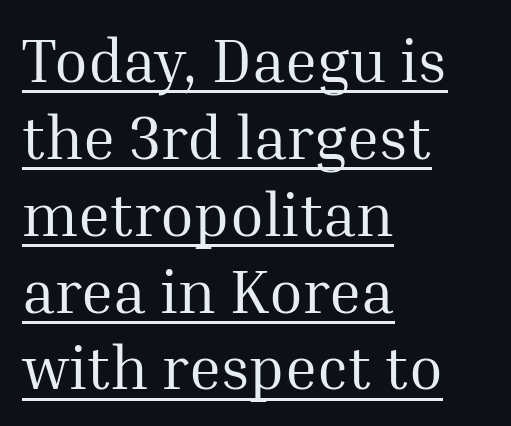
Students, observe the line beneath the letters — that is underlining. The glyphs in this specimen are seriffed. Line starts are locked; line ends wander. The face used here is proportionally spaced, like ordinary book or web type. The strokes carry an ordinary text weight at most. No extra tracking has been applied to these lines.
